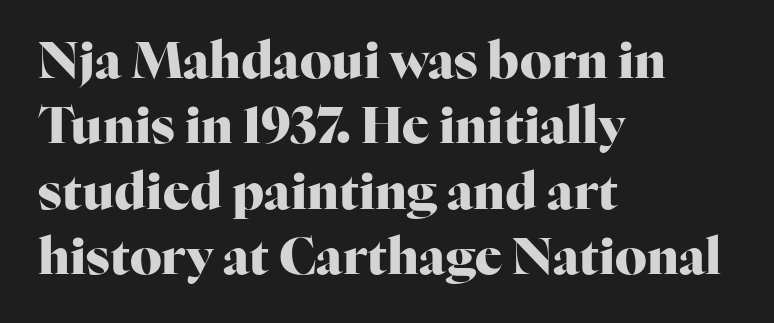
The image shows 50 px heavy serif type, upright; set left-aligned, normal line spacing (1.31x), normal letter spacing, not underlined; high stroke contrast and a medium x-height.
